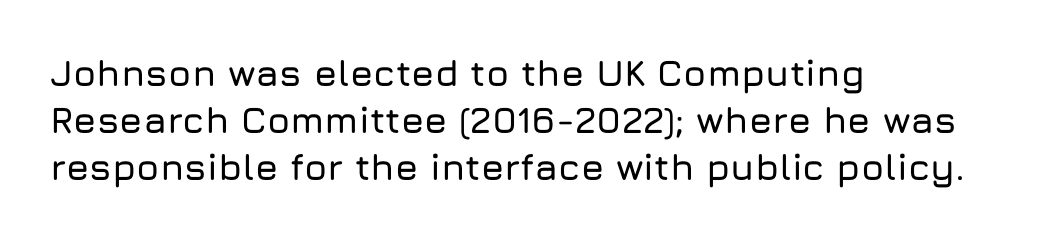
The image shows 37 px sans-serif type, upright; set left-aligned, normal line spacing (1.27x), normal letter spacing, not underlined; low stroke contrast and a medium x-height.
